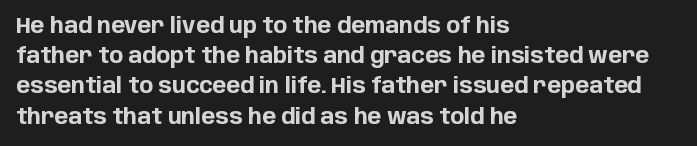
The image shows 21 px bold type, upright; set left-aligned, normal line spacing (1.44x), normal letter spacing, not underlined.
